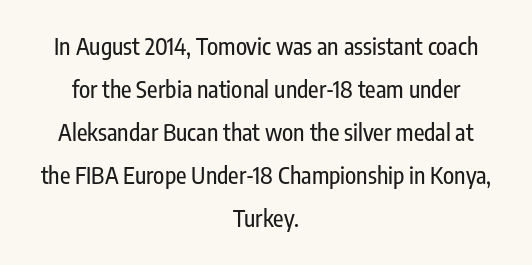
Q: Is the text italic (slanted)? A: No, it is upright.
Q: Is the text underlined? A: No.
Q: How is the paragraph aligned? A: Centered.
Q: Is the spacing between letters normal or unusually wide? A: Normal.
